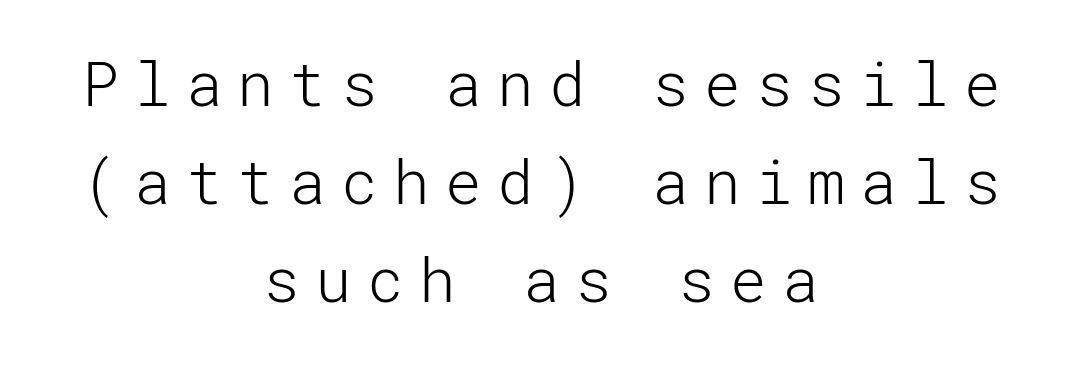
Decoration check: the copy has no underline. Does the copy run flush right? No — it is centered line by line. Upright lettering throughout. Leading: standard. Check where the strokes stop: nothing finishes them off — pure sans. On a weight scale, this lands at 450 or below.
